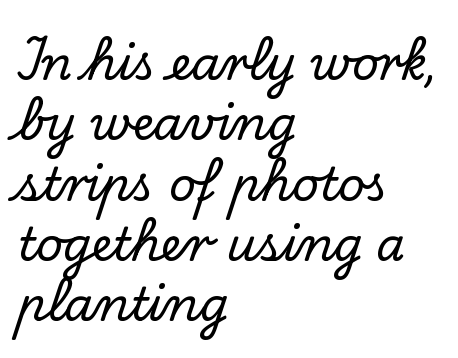
The image shows 46 px serif type; set left-aligned, normal line spacing (1.31x), normal letter spacing, not underlined; low stroke contrast and a small x-height.
